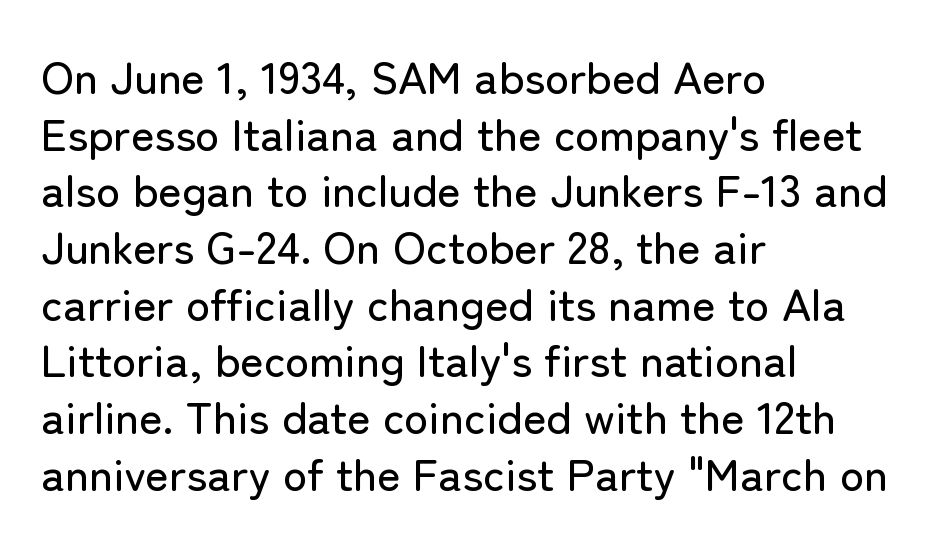
{"serif": "no", "italic": "no", "width": "normal", "stroke_contrast": "low", "x_height": "medium", "monospaced": "no", "underline": "no", "align": "left", "line_spacing": "normal", "line_spacing_ratio": 1.26, "letter_spacing": "normal", "letter_spacing_em": 0.0, "glyph_px": 45}
